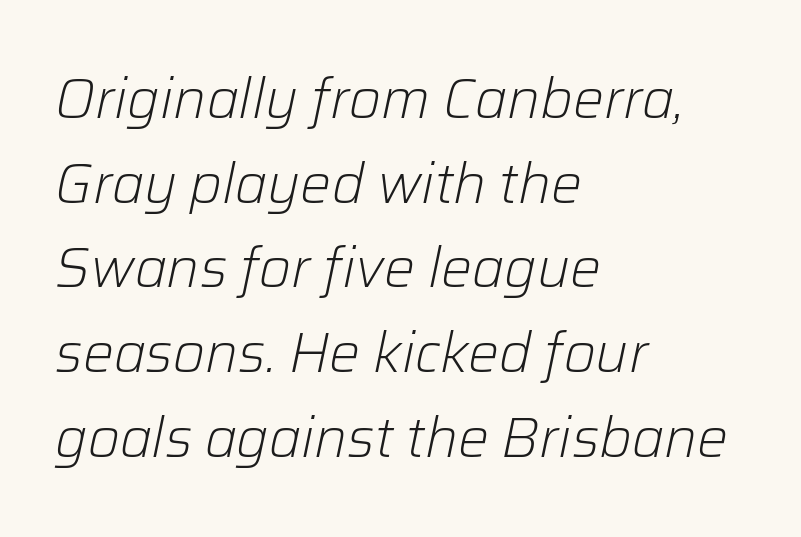
The image shows 55 px light type, italic (leaning right); set left-aligned, normal line spacing (1.54x), normal letter spacing, not underlined; low stroke contrast and a medium x-height.
